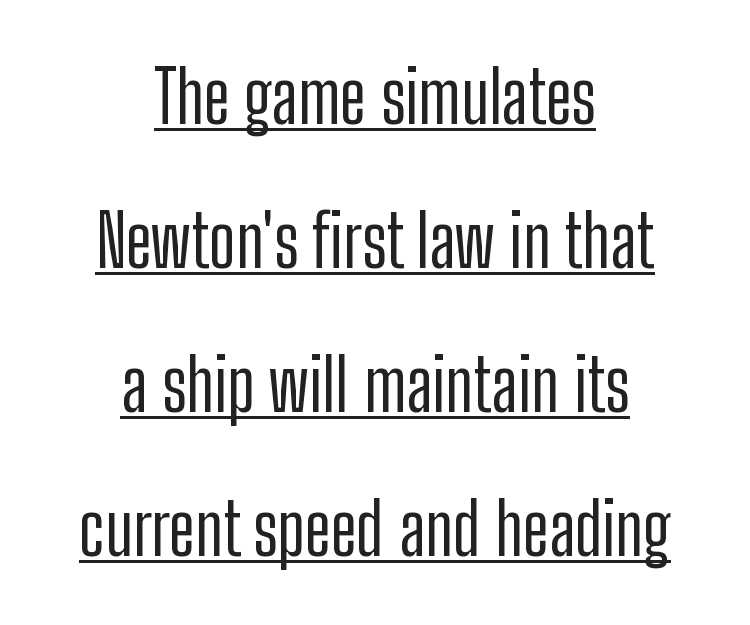
The image shows 72 px condensed sans-serif type, upright; set centered, loose line spacing (2.0x), normal letter spacing, underlined; low stroke contrast and a medium x-height.
